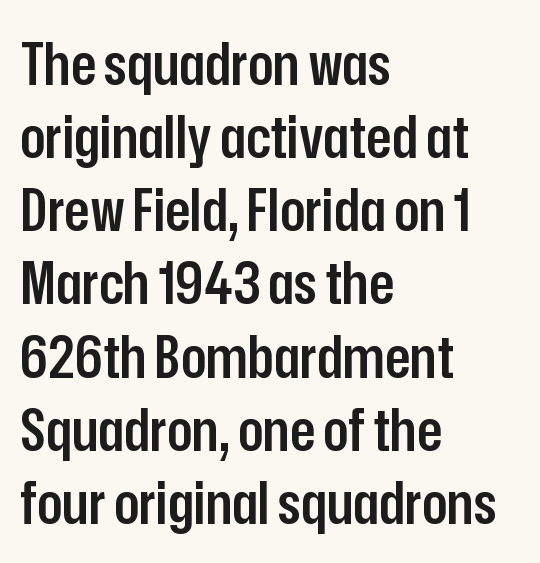
The image shows 59 px semibold, condensed sans-serif type, upright; set left-aligned, line spacing 1.24x, normal letter spacing, not underlined; low stroke contrast and a medium x-height.
